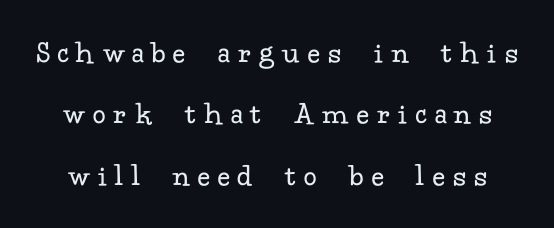
Typographically, this falls in the serif category. Each letter keeps its own natural width here, so spacing adapts to shape. Tracking value appears strongly positive — letters spread wide. Is there much room between lines? Yes — plenty of vertical air separates them.
